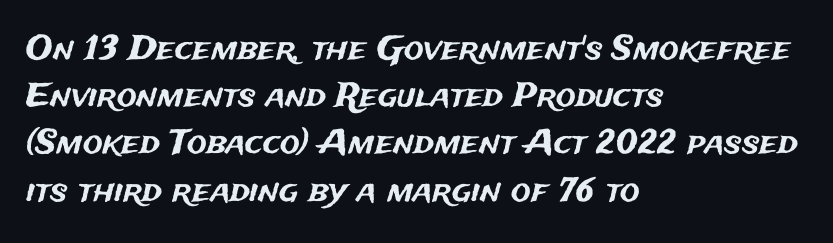
Q: Is the text italic (slanted)? A: Yes.
Q: Is the typeface a serif or a sans-serif typeface? A: Sans-serif.
Q: Is the text underlined? A: No.
Q: How is the paragraph aligned? A: Left-aligned.
Q: Is the spacing between letters normal or unusually wide? A: Normal.
Q: Is the spacing between lines tight, normal or loose? A: Normal.
Q: Width (condensed, normal, or wide)? A: Normal.
Q: Stroke contrast? A: Medium.
Q: x-height? A: Medium.
Q: Monospaced? A: No.
